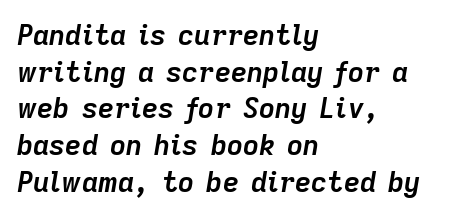
Q: Is the text bold? A: Yes.
Q: Is the text italic (slanted)? A: Yes, it leans right by about 9 degrees.
Q: Is the text underlined? A: No.
Q: How is the paragraph aligned? A: Left-aligned.
Q: Is the spacing between letters normal or unusually wide? A: Normal.
Q: Is the spacing between lines tight, normal or loose? A: Normal.
Q: Width (condensed, normal, or wide)? A: Normal.
Q: Stroke contrast? A: Low.
Q: x-height? A: Medium.
Q: Monospaced? A: No.
